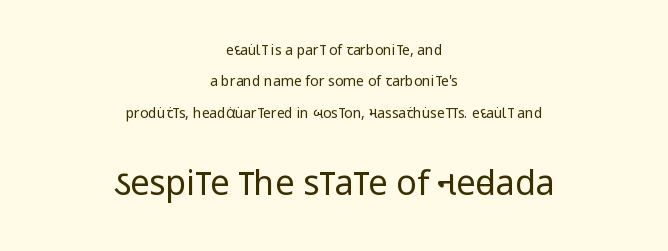
{"serif": "no", "italic": "no", "bold": "no", "weight": "regular", "width": "condensed", "stroke_contrast": "low", "x_height": "large", "monospaced": "no", "underline": "no", "align": "center", "line_spacing": "loose", "line_spacing_ratio": 2.25, "letter_spacing": "normal", "letter_spacing_em": 0.0, "larger_block": "second", "size_ratio": 2.43, "glyph_px": 34}
